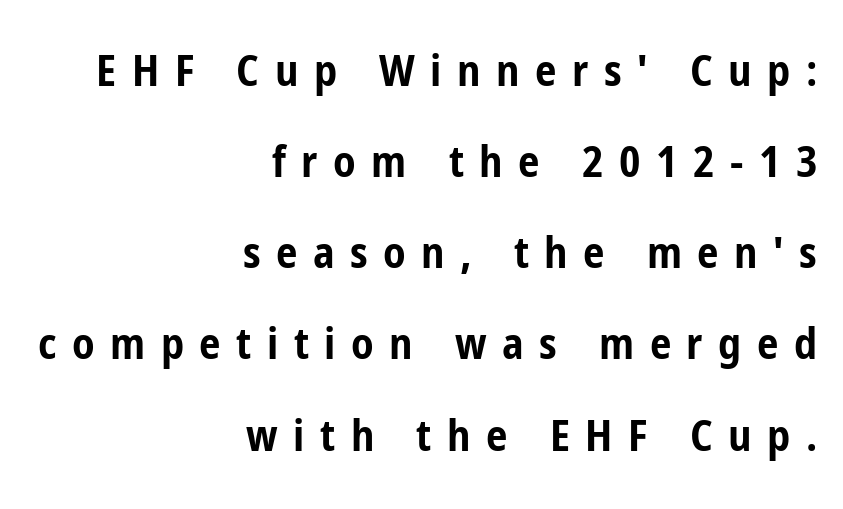
The image shows 43 px bold, condensed sans-serif type, upright; set right-aligned, loose line spacing (2.12x), unusually wide letter spacing (+0.36 em), not underlined; low stroke contrast and a medium x-height.
